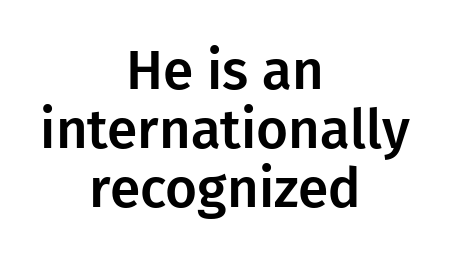
Q: Is the text italic (slanted)? A: No, it is upright.
Q: Is the typeface a serif or a sans-serif typeface? A: Sans-serif.
Q: Is the text underlined? A: No.
Q: How is the paragraph aligned? A: Centered.
Q: Is the spacing between letters normal or unusually wide? A: Normal.
Q: Is the spacing between lines tight, normal or loose? A: Tight.
Q: Width (condensed, normal, or wide)? A: Normal.
Q: Stroke contrast? A: Low.
Q: x-height? A: Medium.
Q: Monospaced? A: No.
